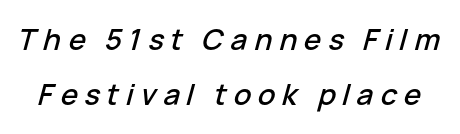
Q: Is the text italic (slanted)? A: Yes, it leans right by about 15 degrees.
Q: Is the text underlined? A: No.
Q: Is the spacing between letters normal or unusually wide? A: Unusually wide.
Q: Is the spacing between lines tight, normal or loose? A: Loose.
Q: Width (condensed, normal, or wide)? A: Normal.
Q: Stroke contrast? A: Low.
Q: x-height? A: Medium.
Q: Monospaced? A: No.
